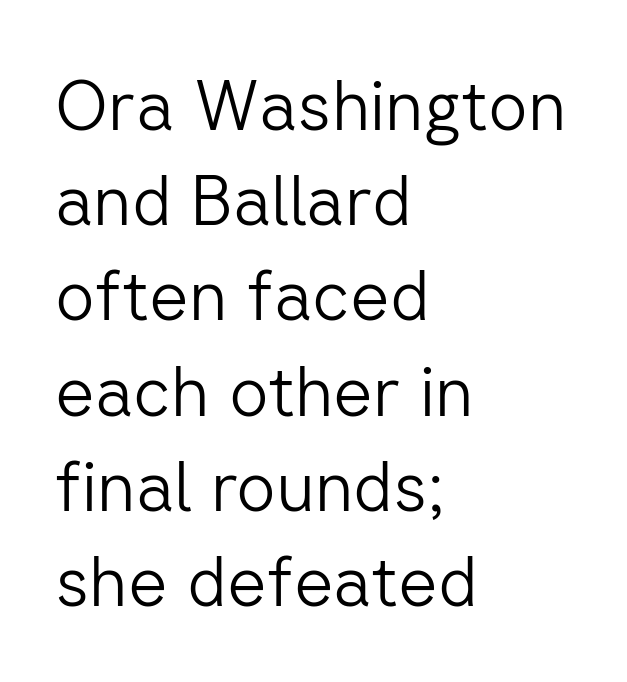
Q: Is the text bold? A: No.
Q: Is the text italic (slanted)? A: No, it is upright.
Q: Is the typeface a serif or a sans-serif typeface? A: Sans-serif.
Q: Is the text underlined? A: No.
Q: How is the paragraph aligned? A: Left-aligned.
Q: Is the spacing between letters normal or unusually wide? A: Normal.
Q: Is the spacing between lines tight, normal or loose? A: Normal.
Q: Width (condensed, normal, or wide)? A: Normal.
Q: Stroke contrast? A: Low.
Q: x-height? A: Medium.
Q: Monospaced? A: No.
